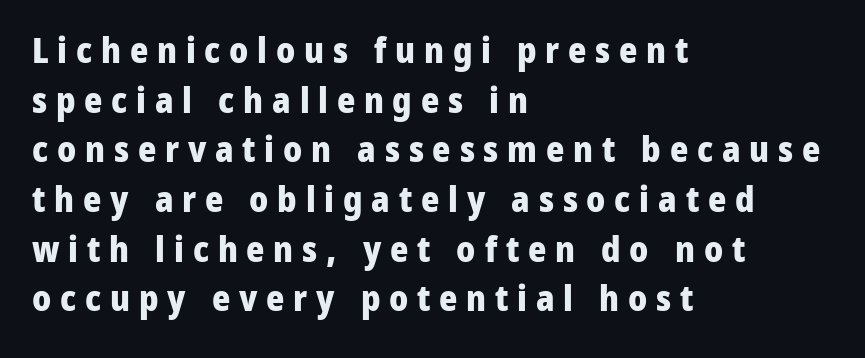
Q: Is the text bold? A: Yes.
Q: Is the text italic (slanted)? A: No, it is upright.
Q: Is the typeface a serif or a sans-serif typeface? A: Sans-serif.
Q: Is the text underlined? A: No.
Q: How is the paragraph aligned? A: Left-aligned.
Q: Is the spacing between letters normal or unusually wide? A: Unusually wide.
Q: Is the spacing between lines tight, normal or loose? A: Normal.
Q: Width (condensed, normal, or wide)? A: Normal.
Q: Stroke contrast? A: Low.
Q: x-height? A: Medium.
Q: Monospaced? A: No.
